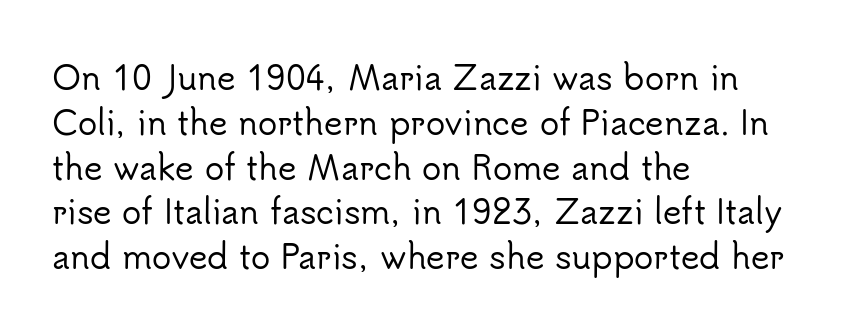
{"serif": "no", "italic": "no", "width": "normal", "stroke_contrast": "low", "x_height": "small", "monospaced": "no", "underline": "no", "align": "left", "line_spacing": "normal", "line_spacing_ratio": 1.4, "letter_spacing": "normal", "letter_spacing_em": 0.0, "glyph_px": 32}
